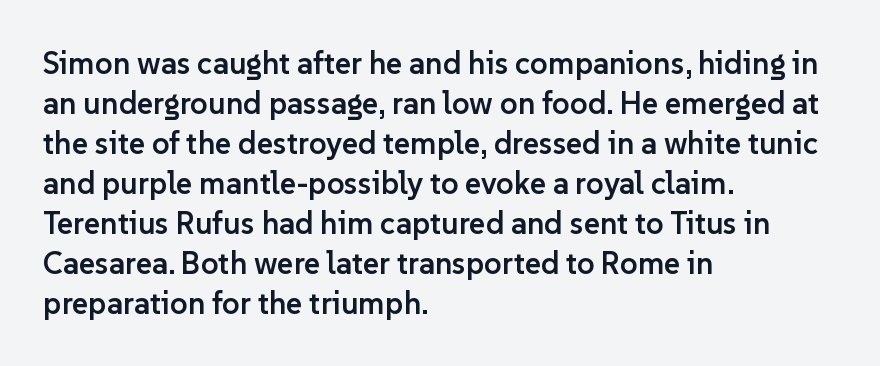
The rendering uses a moderate line-height, typical for paragraphs. The rendering keeps characters at their native spacing. When letters stand straight like this, we call the style roman or upright. Its strokes are somewhat broadened, the hallmark of semibold type. This sample has the flowing, uneven cadence of proportional lettering. The type family on display is of the sans-serif kind.
